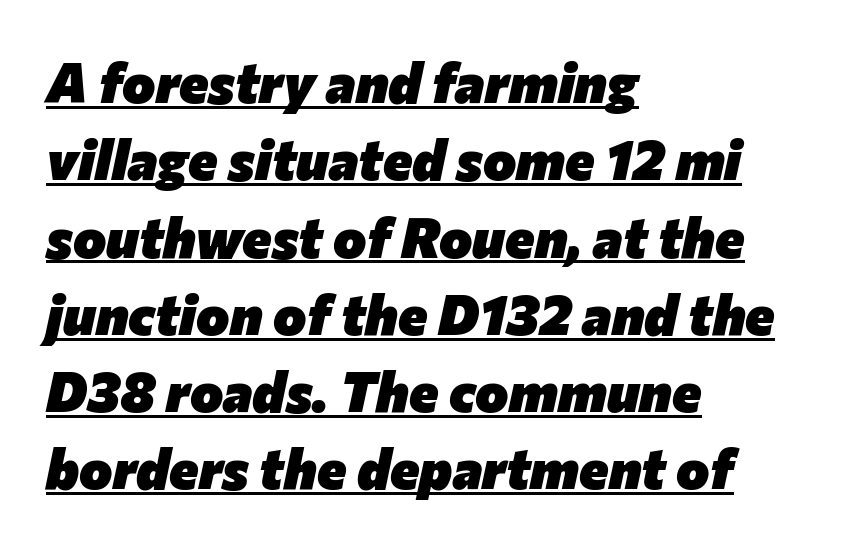
Leftover space on each line is placed entirely after the last word. The typesetter has applied underlining to the passage shown. Note the varied advance widths — an 'i' is clearly narrower than an 'm'. The letters are slanted; this is an italic face. This sample keeps an unexceptional amount of space between lines.
